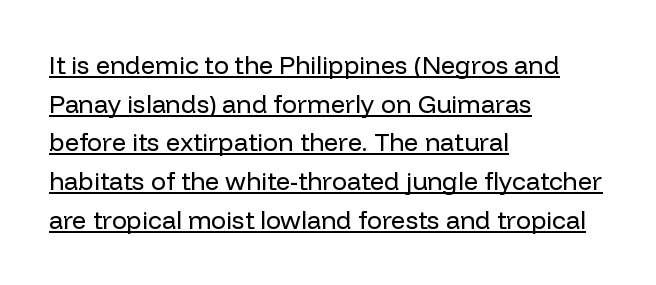
The image shows 25 px text type, upright; set left-aligned, normal line spacing (1.55x), normal letter spacing, underlined.
